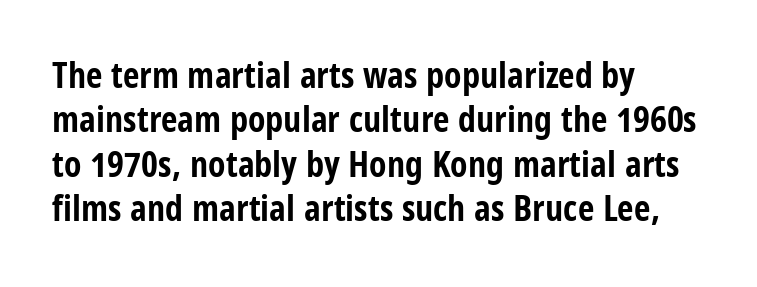
This is roman type, the default non-slanted kind. The glyphs in this specimen are sans serif. Words float on clear page, feet unadorned. The letters advance in unequal steps, a hallmark of proportional type.
